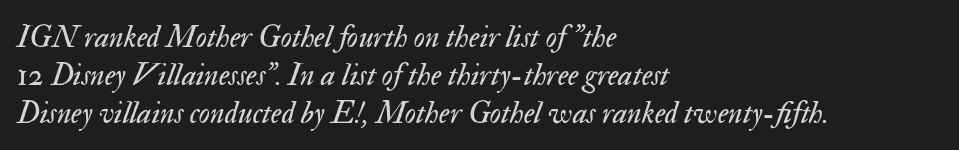
Check under the words: just untouched page. Every row of glyphs begins at an identical x-position on the left. Italic? Definitely — the glyphs are oblique. Between one letter and the next there's only the usual sliver of space.
